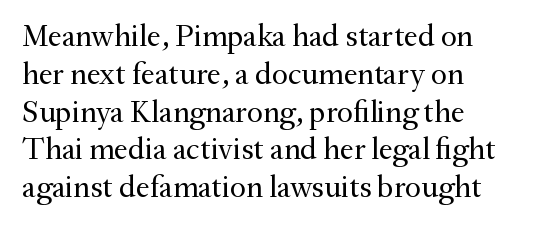
The image shows 31 px regular-weight serif type, upright; set line spacing 1.22x, normal letter spacing, not underlined; medium stroke contrast and a small x-height.
